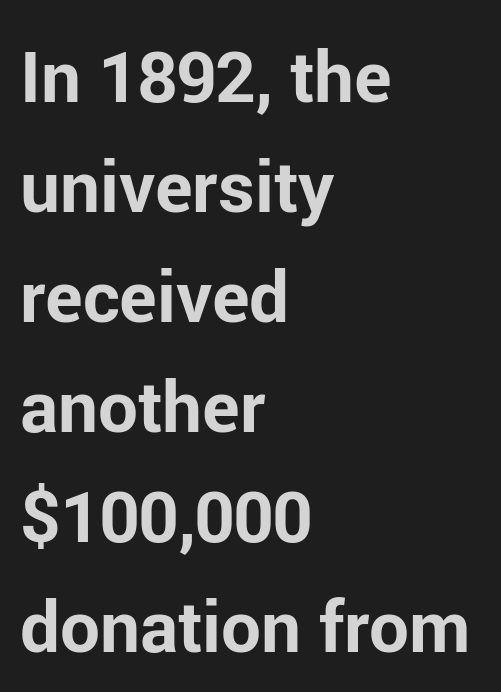
Q: Is the text bold? A: Yes.
Q: Is the text italic (slanted)? A: No, it is upright.
Q: Is the typeface a serif or a sans-serif typeface? A: Sans-serif.
Q: Is the text underlined? A: No.
Q: How is the paragraph aligned? A: Left-aligned.
Q: Is the spacing between letters normal or unusually wide? A: Normal.
Q: Is the spacing between lines tight, normal or loose? A: Normal.
Q: Width (condensed, normal, or wide)? A: Normal.
Q: Stroke contrast? A: Low.
Q: x-height? A: Medium.
Q: Monospaced? A: No.
